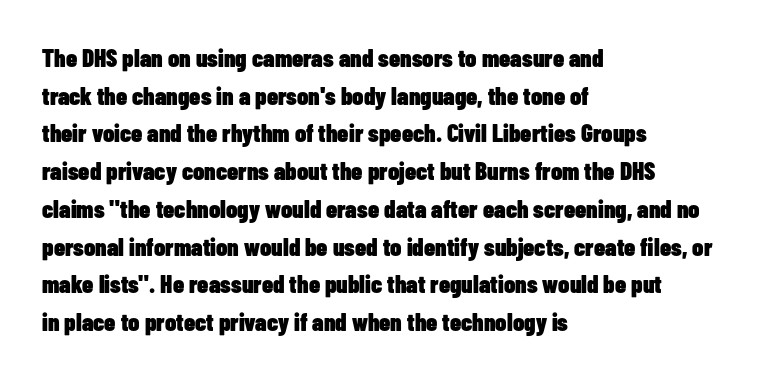
Q: Is the text bold? A: Yes.
Q: Is the text italic (slanted)? A: No, it is upright.
Q: Is the text underlined? A: No.
Q: How is the paragraph aligned? A: Left-aligned.
Q: Is the spacing between letters normal or unusually wide? A: Normal.
Q: Is the spacing between lines tight, normal or loose? A: Normal.
